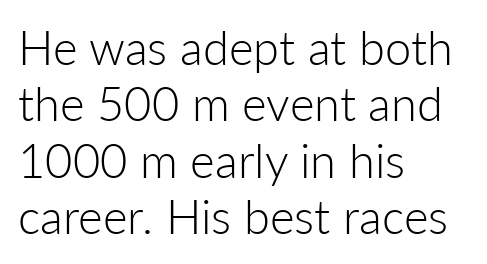
Q: Is the text bold? A: No.
Q: Is the text italic (slanted)? A: No, it is upright.
Q: Is the typeface a serif or a sans-serif typeface? A: Sans-serif.
Q: Is the text underlined? A: No.
Q: How is the paragraph aligned? A: Left-aligned.
Q: Is the spacing between letters normal or unusually wide? A: Normal.
Q: Width (condensed, normal, or wide)? A: Normal.
Q: Stroke contrast? A: Low.
Q: x-height? A: Medium.
Q: Monospaced? A: No.
